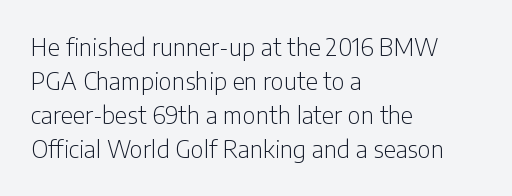
Just letters on the line, the space beneath them empty. The lines sit at an ordinary, default distance from one another. Reading down the block, your eye returns to a fixed left position each line. Think standard paragraph weight, or any step lighter than that.
